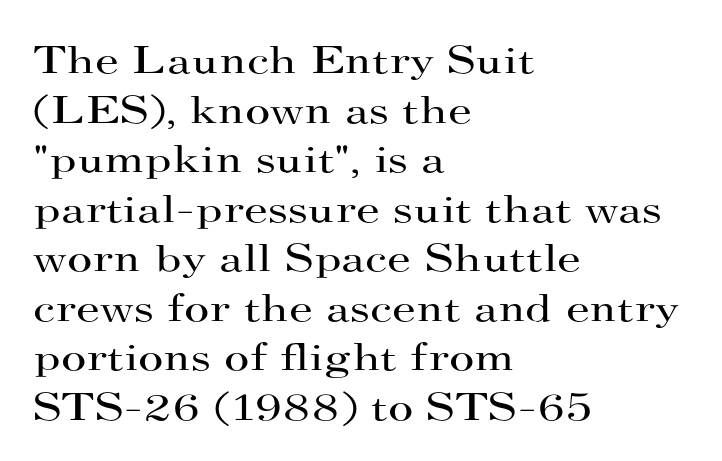
Tracking here is standard; glyphs follow each other at the usual distance. Successive baselines arrive at the customary interval. No word sits above an underline. Serif or sans? Serif — the stroke terminals have little feet. Bold? No — there's no thickening of the strokes. Quick note: not italic, upright.
